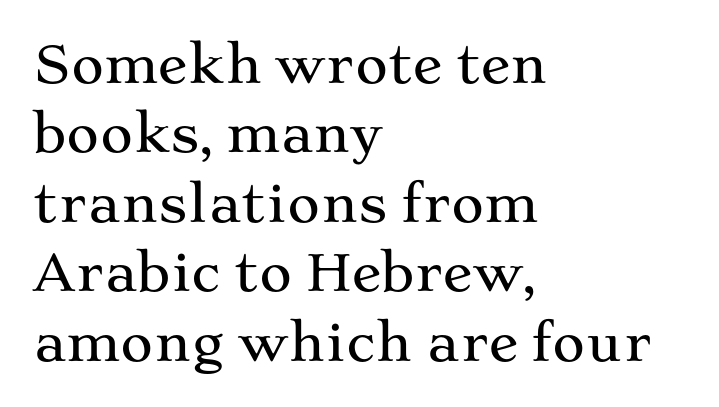
The image shows 50 px wide serif type, upright; set left-aligned, normal line spacing (1.39x), normal letter spacing, not underlined; medium stroke contrast and a medium x-height.
